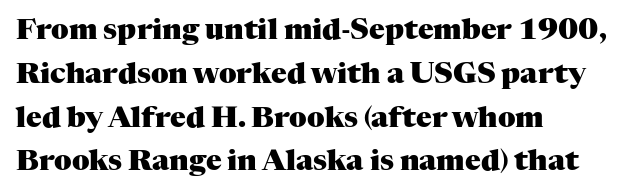
Posture: vertical. This sample is left-justified, so line endings fall wherever the words run out. Type without underlining. These lines are rendered in a variable-pitch font.
